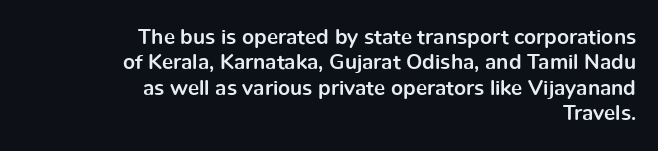
{"italic": "no", "bold": "yes", "underline": "no", "align": "right", "line_spacing_ratio": 1.21, "letter_spacing": "normal", "letter_spacing_em": 0.0, "glyph_px": 21}
